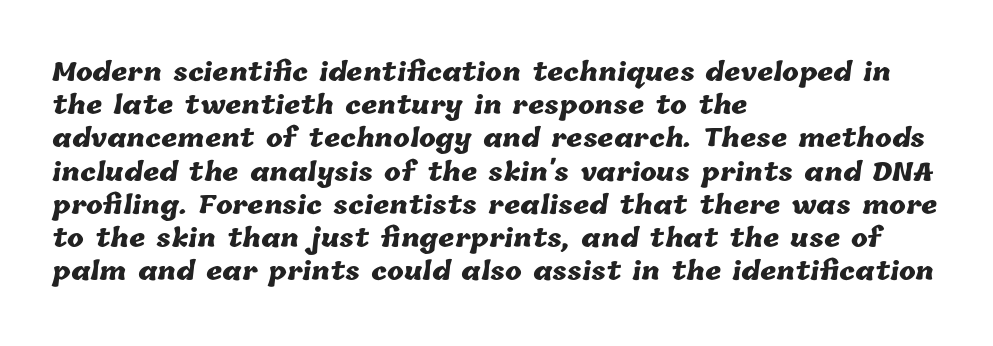
The image shows 25 px bold type; set left-aligned, normal line spacing (1.33x), normal letter spacing, not underlined.
